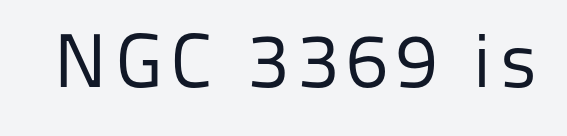
Stem width sits at or under what a default text font uses. The passage shown is typeset with a sans-serif family. The words here are not underlined. This is roman type, the default non-slanted kind.
